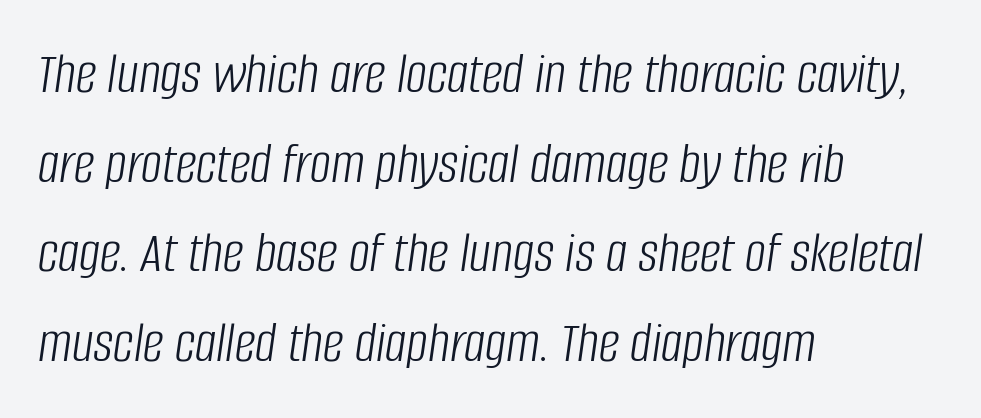
Every character sits at an angle, as italics do. What stands out about the letter spacing? Nothing — it is the standard amount. This sample is left-justified, so line endings fall wherever the words run out. Quick note: underline off. Character widths vary here, with narrow letters taking less room than wide ones. This reads as an unemphasized weight, regular at the heaviest.
